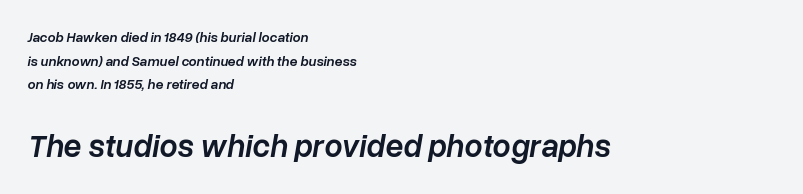
{"italic": "yes", "lean": "right", "slant_degrees": 10, "bold": "semi", "weight": "semibold", "width": "normal", "stroke_contrast": "low", "x_height": "medium", "monospaced": "no", "underline": "no", "align": "left", "line_spacing": "normal", "line_spacing_ratio": 1.68, "letter_spacing": "normal", "letter_spacing_em": 0.0, "larger_block": "second", "size_ratio": 2.29, "glyph_px": 32}
